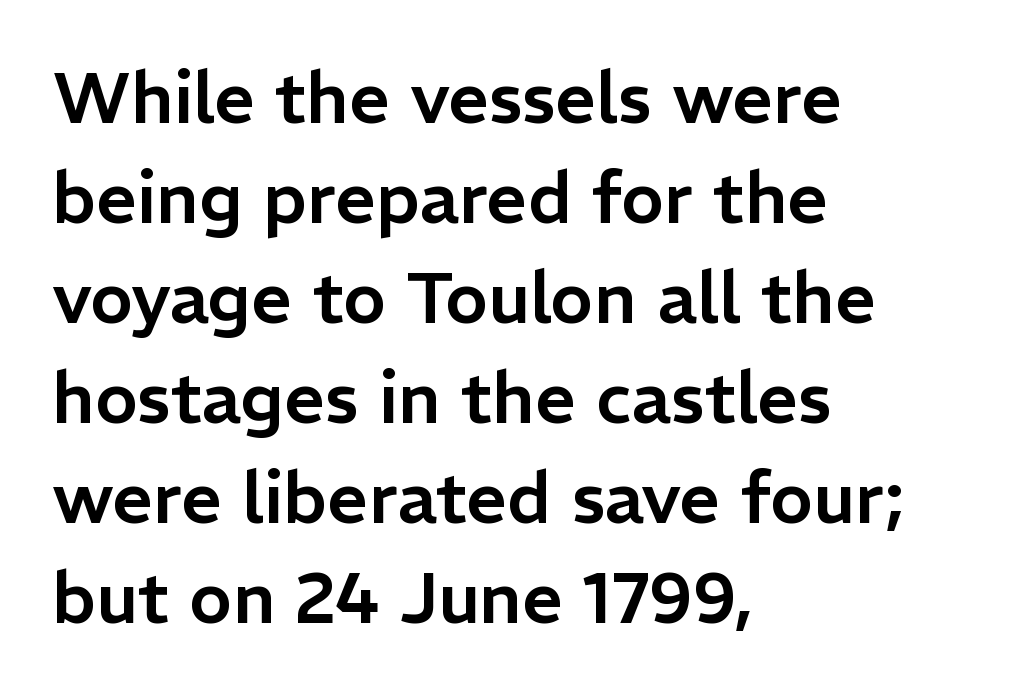
The lines in this sample share a left origin and differ only in where they stop. Lines of text with bare space underneath. Baseline-to-baseline distance is the conventional proportion of letter height. Ascenders rise straight up at ninety degrees. Each letter keeps its own natural width here, so spacing adapts to shape. Font category for this specimen: sans-serif.
